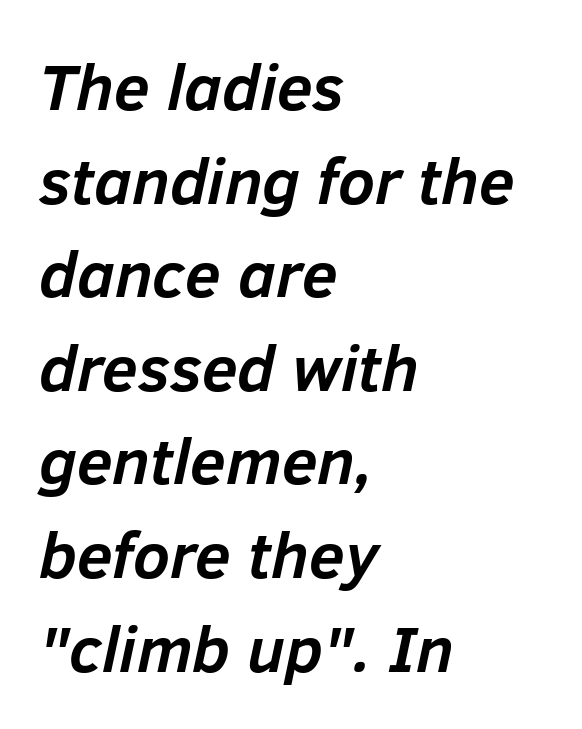
The image shows 65 px semibold type, italic (leaning right); set left-aligned, normal line spacing (1.44x), normal letter spacing, not underlined; low stroke contrast and a medium x-height.
